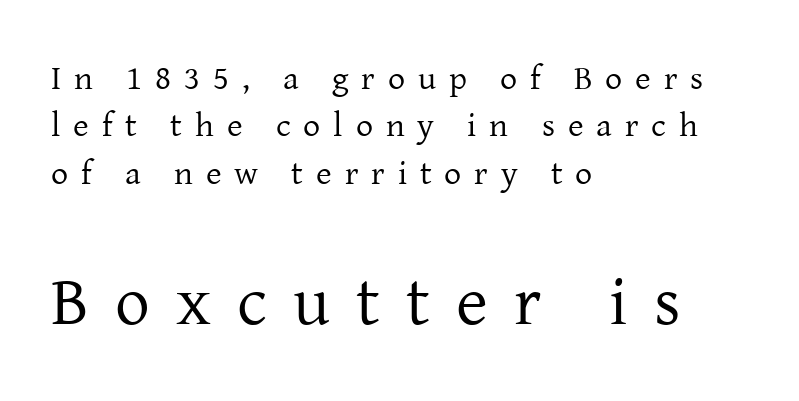
Type without underlining. If you drew a line through each stem, it would be perfectly vertical. The lower block of text is set noticeably larger than the block above it. This reads as an unemphasized weight, regular at the heaviest. A typesetter would label this face a serif. All the whitespace from short lines collects on the right.
